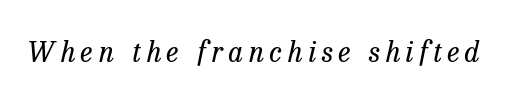
The string is rendered with underlining switched off. Bold? No — there's no thickening of the strokes. A typesetter would mark this as italic. Does extra space separate the letters? Yes, quite a lot of it. The typeface chosen for these lines features serifs.
